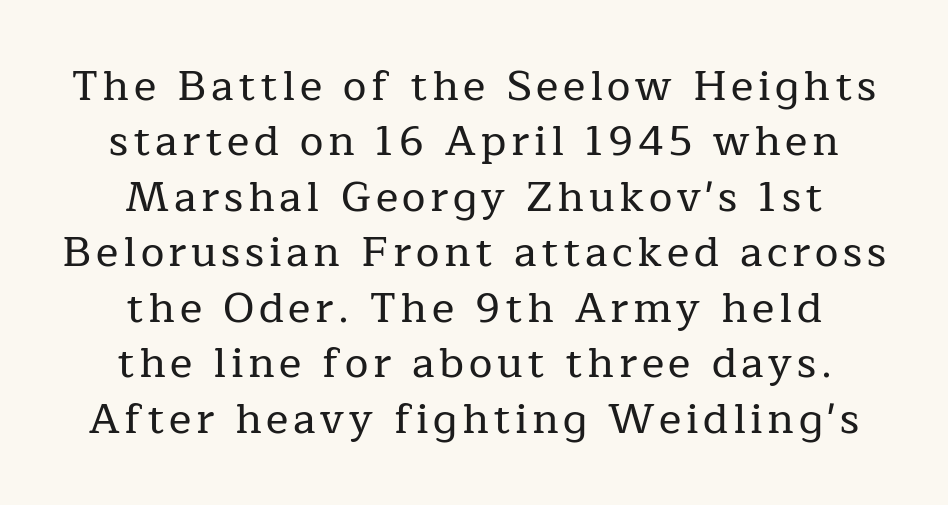
The image shows 42 px serif type, upright; set centered, normal line spacing (1.32x), not underlined; low stroke contrast and a medium x-height.
